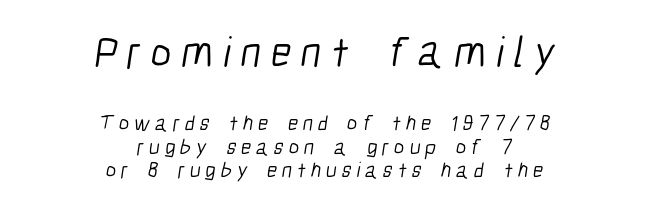
Q: Is the text bold? A: No.
Q: Is the typeface a serif or a sans-serif typeface? A: Sans-serif.
Q: Is the text underlined? A: No.
Q: How is the paragraph aligned? A: Centered.
Q: Is the spacing between letters normal or unusually wide? A: Unusually wide.
Q: Is the spacing between lines tight, normal or loose? A: Tight.
Q: Which block of text is set in a larger size, the first (top) or the second (bottom)? A: The first (top) one.
Q: Width (condensed, normal, or wide)? A: Condensed.
Q: Stroke contrast? A: Low.
Q: x-height? A: Medium.
Q: Monospaced? A: No.
